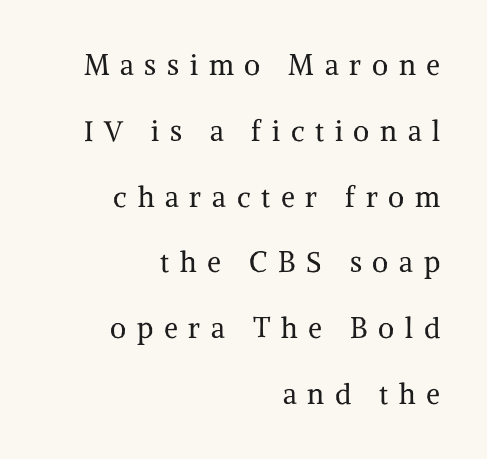
Horizontal alignment here is rightward, an uncommon choice for prose. Summary of vertical rhythm: relaxed, with wide interline spacing. The face used here is proportionally spaced, like ordinary book or web type. Underline: absent. These lines were composed using upright roman letters. A typesetter would call this heavily tracked-out type.
